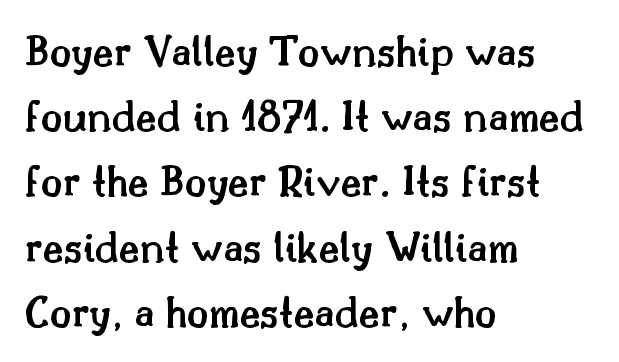
Q: Is the text bold? A: Semi-bold.
Q: Is the text italic (slanted)? A: No, it is upright.
Q: Is the typeface a serif or a sans-serif typeface? A: Serif.
Q: Is the text underlined? A: No.
Q: How is the paragraph aligned? A: Left-aligned.
Q: Is the spacing between letters normal or unusually wide? A: Normal.
Q: Is the spacing between lines tight, normal or loose? A: Normal.
Q: Width (condensed, normal, or wide)? A: Normal.
Q: Stroke contrast? A: Medium.
Q: x-height? A: Small.
Q: Monospaced? A: No.
